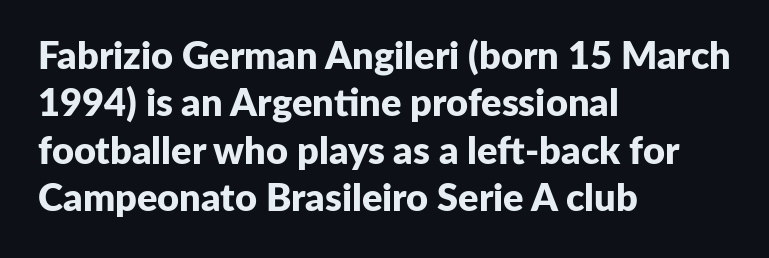
Heavy-handed strokes throughout: this text is bold. Lines of text with bare space underneath. How are the letters spaced? Ordinarily, with no added tracking. If you measured baseline to baseline, you'd find a middling distance. The letters advance in unequal steps, a hallmark of proportional type.
